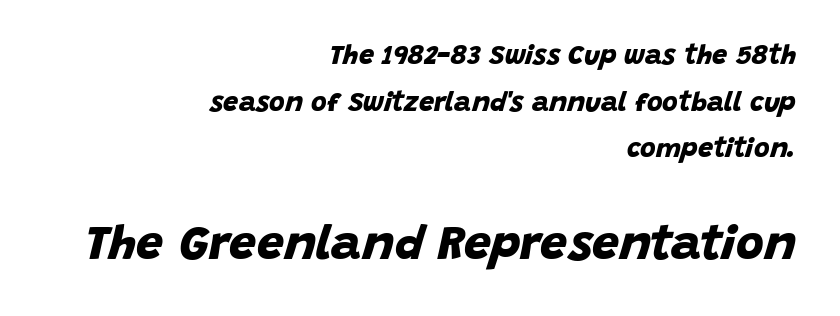
Q: Is the text bold? A: Yes.
Q: Is the typeface a serif or a sans-serif typeface? A: Sans-serif.
Q: Is the text underlined? A: No.
Q: How is the paragraph aligned? A: Right-aligned.
Q: Is the spacing between letters normal or unusually wide? A: Normal.
Q: Which block of text is set in a larger size, the first (top) or the second (bottom)? A: The second (bottom) one.
Q: Width (condensed, normal, or wide)? A: Normal.
Q: Stroke contrast? A: Low.
Q: x-height? A: Large.
Q: Monospaced? A: No.
